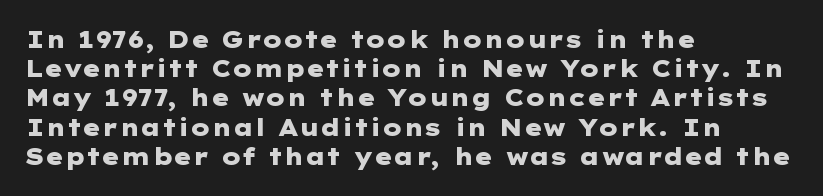
Is the block centered? No — it sits flush against the left margin. Strong, thick strokes mark this as bold type. Plain, unruled lines of type. Nothing unusual about the tracking: characters are spaced as the font intends. When letters stand straight like this, we call the style roman or upright. One glance says typical: line gaps are just what's usual.
